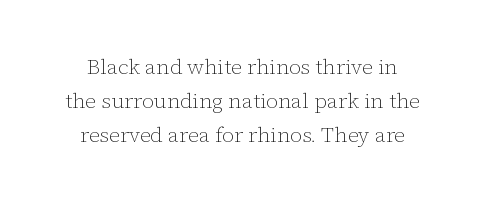
{"italic": "no", "bold": "no", "underline": "no", "line_spacing": "normal", "line_spacing_ratio": 1.63, "letter_spacing": "normal", "letter_spacing_em": 0.0, "glyph_px": 21}
